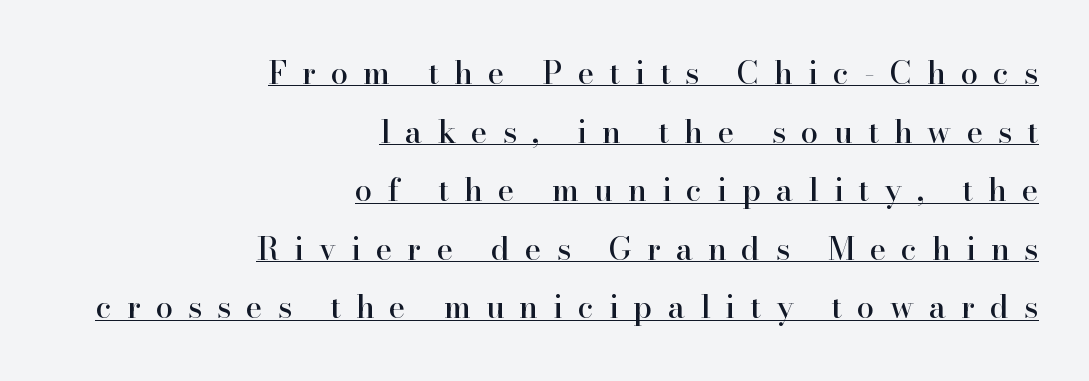
The image shows 31 px serif type, upright; set right-aligned, line spacing 1.89x, unusually wide letter spacing (+0.49 em), underlined; high stroke contrast and a small x-height.
